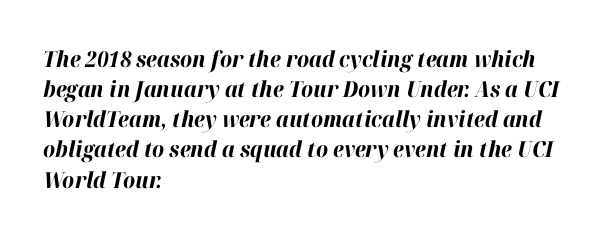
Q: Is the text bold? A: Yes.
Q: Is the text italic (slanted)? A: Yes, it leans right by about 12 degrees.
Q: Is the text underlined? A: No.
Q: How is the paragraph aligned? A: Left-aligned.
Q: Is the spacing between letters normal or unusually wide? A: Normal.
Q: Is the spacing between lines tight, normal or loose? A: Normal.
